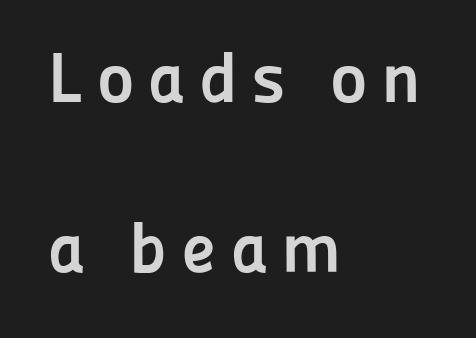
The image shows 71 px semibold sans-serif type, upright; set left-aligned, loose line spacing (2.39x), not underlined; low stroke contrast and a medium x-height.
